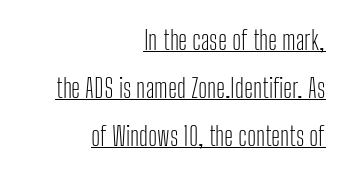
{"italic": "no", "bold": "no", "underline": "yes", "align": "right", "line_spacing_ratio": 1.84, "letter_spacing": "normal", "letter_spacing_em": 0.0, "glyph_px": 26}
